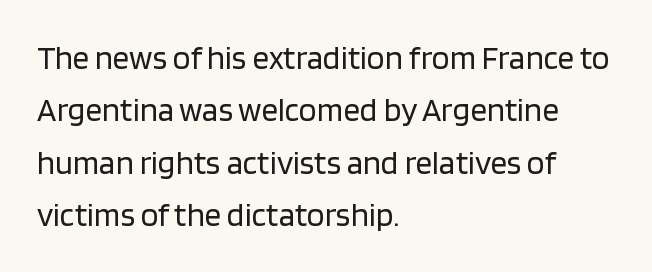
{"serif": "no", "italic": "no", "bold": "no", "weight": "regular", "width": "normal", "stroke_contrast": "low", "x_height": "large", "monospaced": "no", "underline": "no", "align": "left", "line_spacing": "normal", "line_spacing_ratio": 1.59, "letter_spacing": "normal", "letter_spacing_em": 0.0, "glyph_px": 33}
